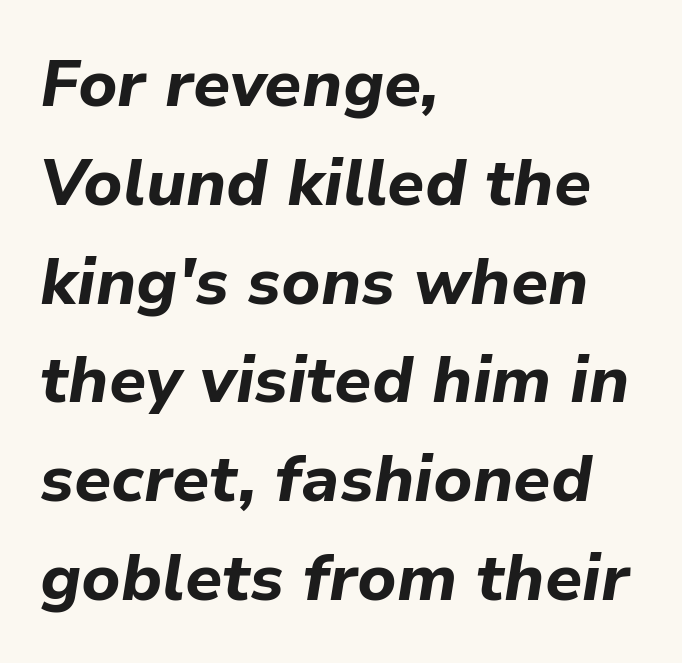
{"italic": "yes", "lean": "right", "slant_degrees": 9, "bold": "yes", "weight": "bold", "width": "normal", "stroke_contrast": "low", "x_height": "medium", "monospaced": "no", "underline": "no", "align": "left", "line_spacing": "normal", "line_spacing_ratio": 1.52, "letter_spacing": "normal", "letter_spacing_em": 0.0, "glyph_px": 65}
